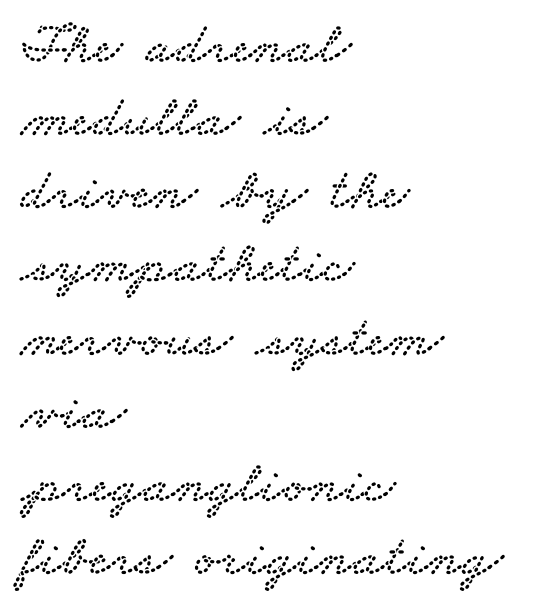
The image shows 59 px wide serif type; set left-aligned, line spacing 1.24x, normal letter spacing, not underlined; low stroke contrast and a small x-height.
